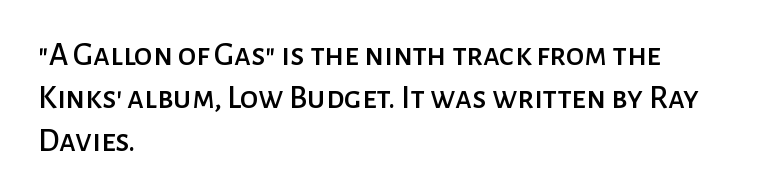
{"serif": "no", "italic": "no", "width": "normal", "stroke_contrast": "low", "x_height": "medium", "monospaced": "no", "underline": "no", "align": "left", "line_spacing": "normal", "line_spacing_ratio": 1.3, "letter_spacing": "normal", "letter_spacing_em": 0.0, "glyph_px": 33}
